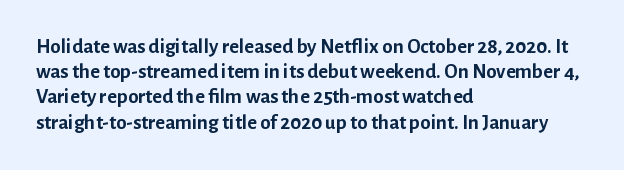
The image shows 21 px bold type, upright; set left-aligned, line spacing 1.2x, normal letter spacing, not underlined.
